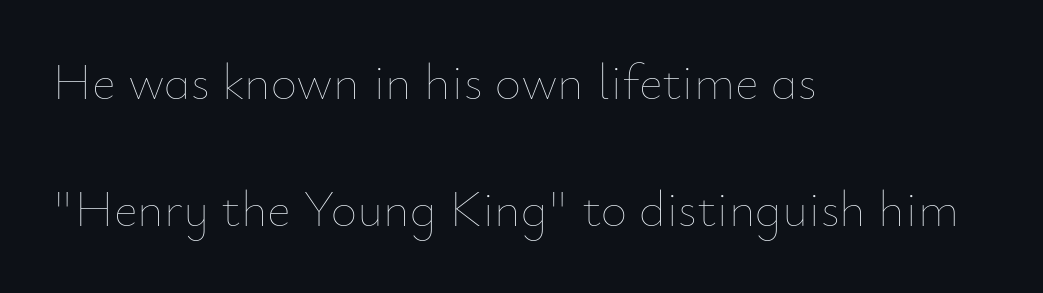
The image shows 51 px thin type, upright; set left-aligned, loose line spacing (2.49x), normal letter spacing, not underlined; low stroke contrast and a small x-height.
